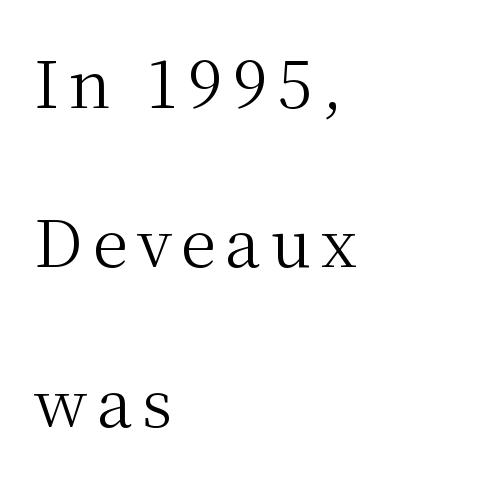
Q: Is the text bold? A: No.
Q: Is the text italic (slanted)? A: No, it is upright.
Q: Is the typeface a serif or a sans-serif typeface? A: Serif.
Q: Is the text underlined? A: No.
Q: How is the paragraph aligned? A: Left-aligned.
Q: Is the spacing between lines tight, normal or loose? A: Loose.
Q: Width (condensed, normal, or wide)? A: Normal.
Q: Stroke contrast? A: Medium.
Q: x-height? A: Medium.
Q: Monospaced? A: No.
